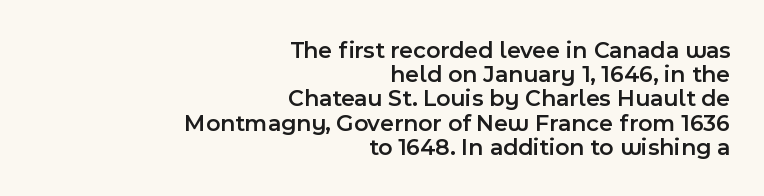
Right-aligned paragraph, ragged on the left. The font is running at a semibold setting, under full bold. The rendering uses a small line-height, squeezing the rows. Quick note: not italic, upright.
